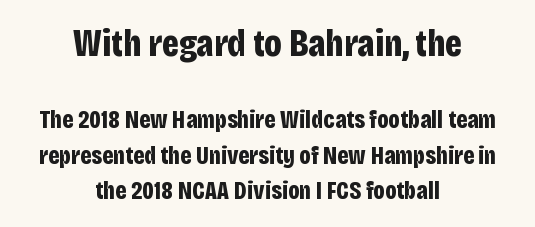
{"serif": "no", "italic": "no", "bold": "yes", "weight": "bold", "width": "condensed", "stroke_contrast": "low", "x_height": "large", "monospaced": "no", "underline": "no", "align": "center", "line_spacing": "normal", "line_spacing_ratio": 1.42, "letter_spacing": "normal", "letter_spacing_em": 0.0, "larger_block": "first", "size_ratio": 1.52, "glyph_px": 38}
